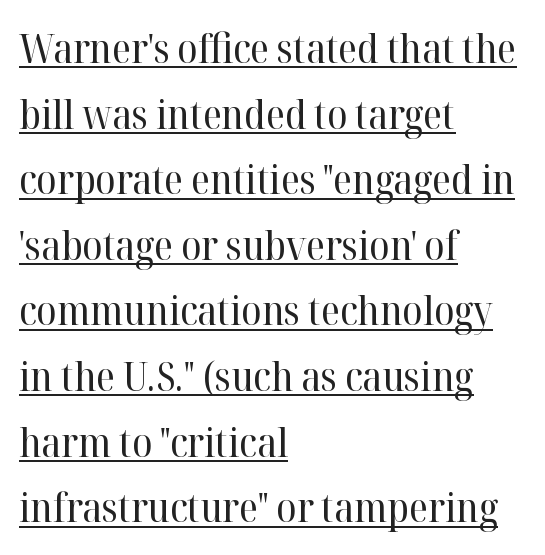
Does extra space separate the letters? No, they use regular spacing. In designer terms, the underline attribute is active on this setting. These lines are rendered in a variable-pitch font. This rendering employs a face with finishing strokes, i.e., a serif.
